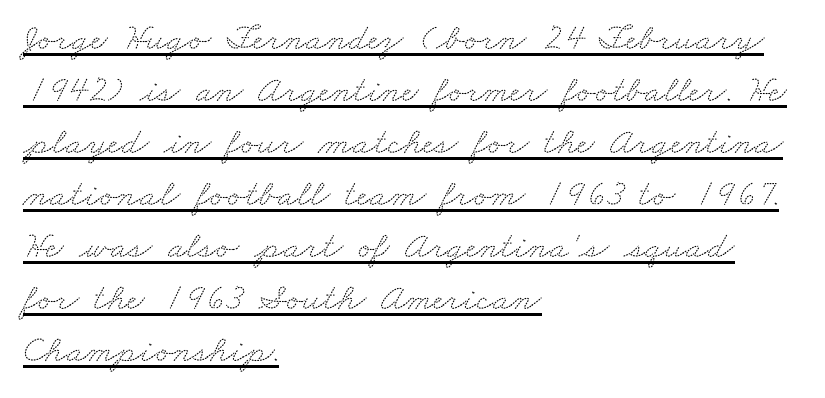
Quick note: underline on. Line beginnings align vertically; line endings do not. A typesetter would call this leading conventional body-copy spacing. Words appear dense and cohesive because spacing is normal.
